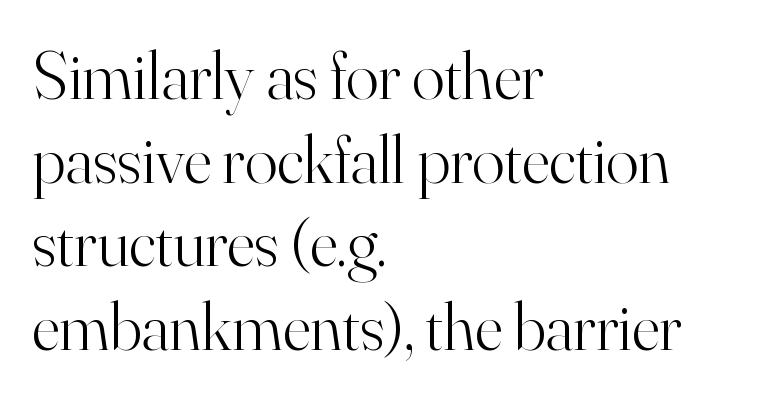
Q: Is the text bold? A: No.
Q: Is the text italic (slanted)? A: No, it is upright.
Q: Is the typeface a serif or a sans-serif typeface? A: Serif.
Q: Is the text underlined? A: No.
Q: How is the paragraph aligned? A: Left-aligned.
Q: Is the spacing between letters normal or unusually wide? A: Normal.
Q: Width (condensed, normal, or wide)? A: Normal.
Q: Stroke contrast? A: High.
Q: x-height? A: Small.
Q: Monospaced? A: No.
